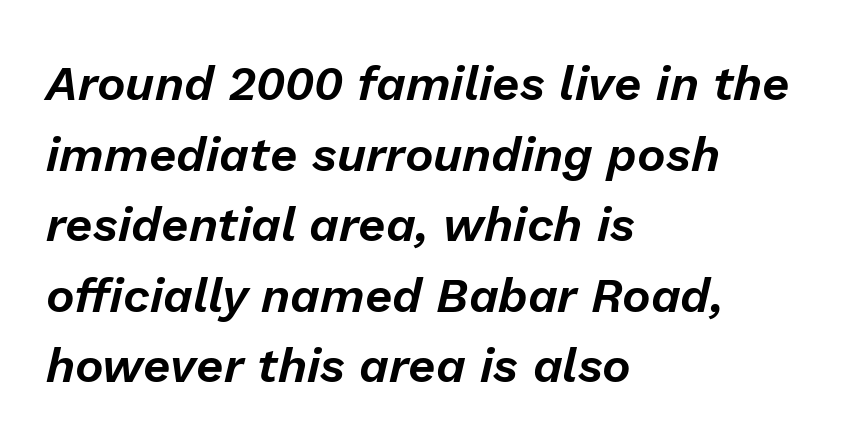
Q: Is the text italic (slanted)? A: Yes, it leans right by about 13 degrees.
Q: Is the text underlined? A: No.
Q: How is the paragraph aligned? A: Left-aligned.
Q: Is the spacing between letters normal or unusually wide? A: Normal.
Q: Is the spacing between lines tight, normal or loose? A: Normal.
Q: Width (condensed, normal, or wide)? A: Normal.
Q: Stroke contrast? A: Low.
Q: x-height? A: Medium.
Q: Monospaced? A: No.
